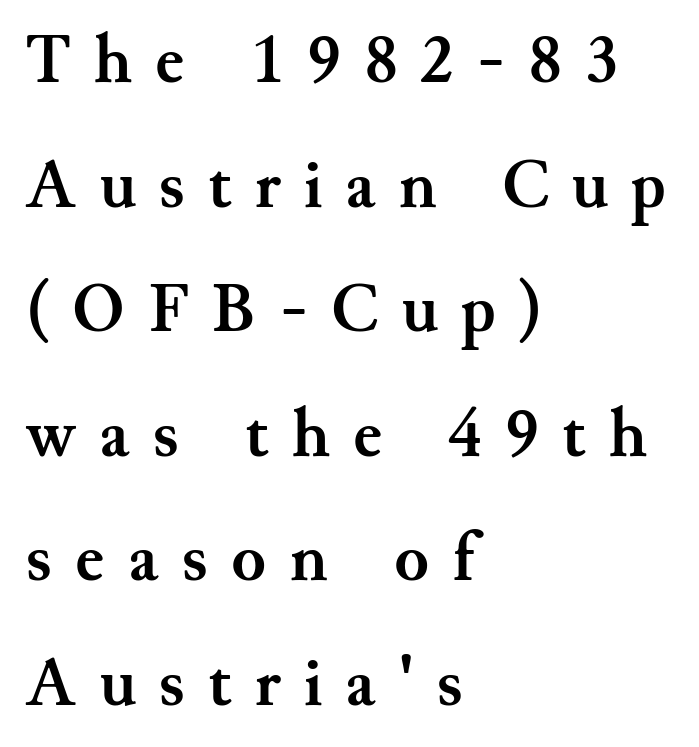
Q: Is the text bold? A: Yes.
Q: Is the text italic (slanted)? A: No, it is upright.
Q: Is the typeface a serif or a sans-serif typeface? A: Serif.
Q: Is the text underlined? A: No.
Q: How is the paragraph aligned? A: Left-aligned.
Q: Is the spacing between letters normal or unusually wide? A: Unusually wide.
Q: Width (condensed, normal, or wide)? A: Normal.
Q: Stroke contrast? A: Medium.
Q: x-height? A: Small.
Q: Monospaced? A: No.
